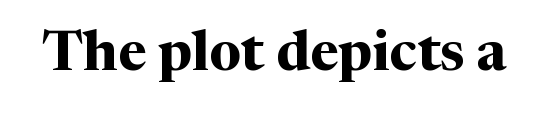
{"serif": "yes", "italic": "no", "bold": "yes", "weight": "bold", "width": "normal", "stroke_contrast": "medium", "x_height": "medium", "monospaced": "no", "underline": "no", "letter_spacing": "normal", "letter_spacing_em": 0.0, "glyph_px": 55}
